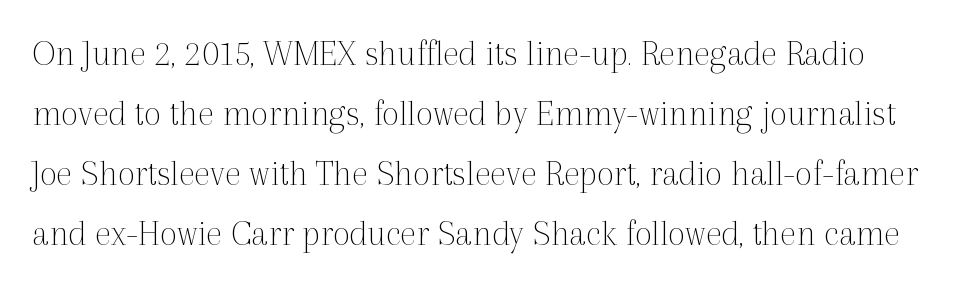
These lines were composed using upright roman letters. Students, note that the glyphs here touch the page at normal intervals. Note the varied advance widths — an 'i' is clearly narrower than an 'm'. This is not heavy type; no bold has been used.
